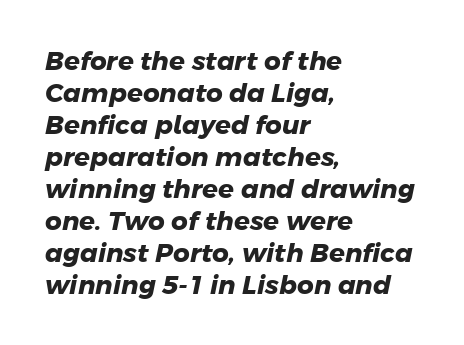
The image shows 26 px bold type; set left-aligned, line spacing 1.23x, normal letter spacing, not underlined.
